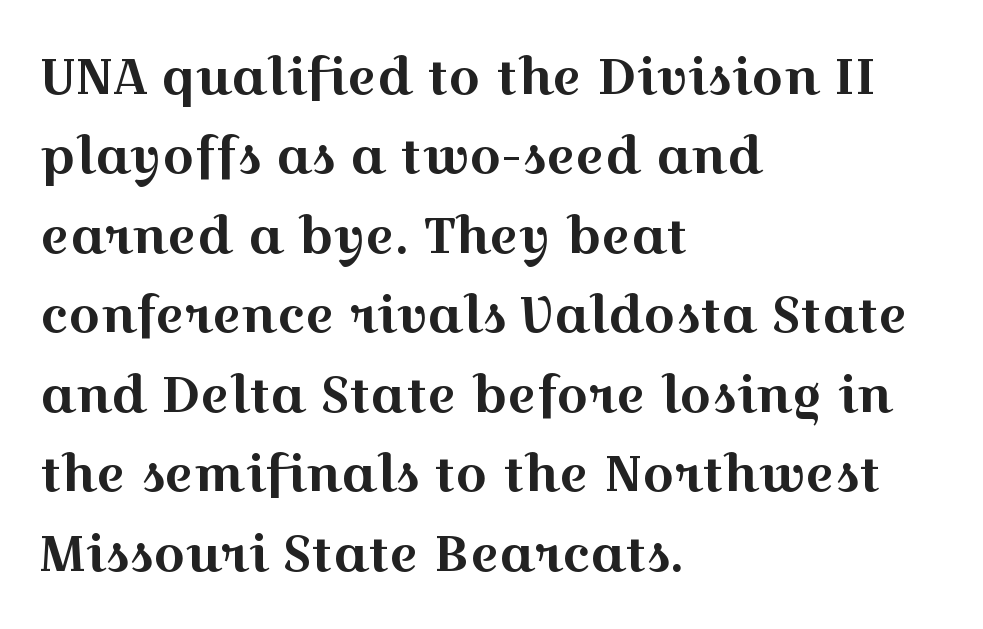
All the whitespace from short lines collects on the right. The passage shown is typeset with a serif family. Looks like regular typesetting: each glyph gets only the width it needs. You could call the tracking neutral — neither tight nor loose. The area under the type is left untouched. If you measured baseline to baseline, you'd find a middling distance.
